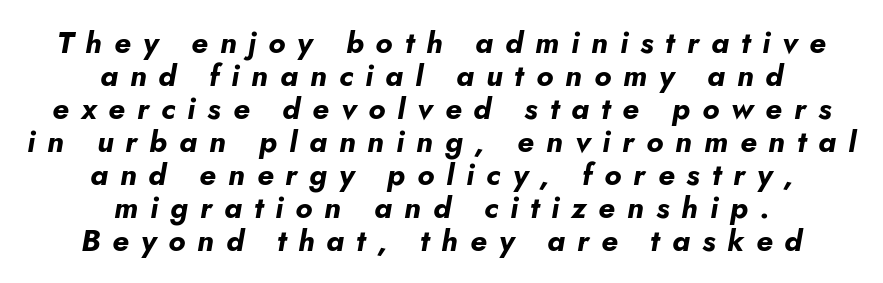
{"italic": "yes", "lean": "right", "slant_degrees": 5, "bold": "yes", "weight": "bold", "width": "normal", "stroke_contrast": "low", "x_height": "small", "monospaced": "no", "underline": "no", "align": "center", "line_spacing": "tight", "line_spacing_ratio": 1.1, "letter_spacing": "wide", "letter_spacing_em": 0.4, "glyph_px": 30}
